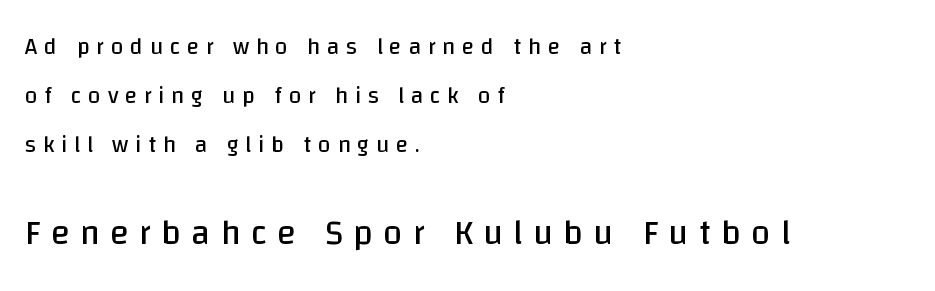
The image shows 35 px regular-weight sans-serif type, upright; set left-aligned, loose line spacing (2.14x), unusually wide letter spacing (+0.29 em), not underlined; the second (bottom) block is 1.52x larger; low stroke contrast and a large x-height.
